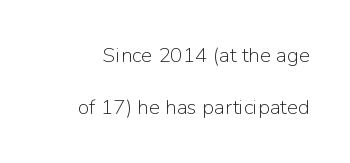
Q: Is the text bold? A: No.
Q: Is the text italic (slanted)? A: No, it is upright.
Q: Is the text underlined? A: No.
Q: Is the spacing between letters normal or unusually wide? A: Normal.
Q: Is the spacing between lines tight, normal or loose? A: Loose.
